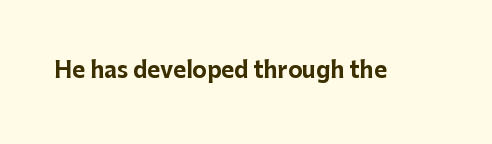
{"italic": "no", "bold": "yes", "underline": "no", "letter_spacing": "normal", "letter_spacing_em": 0.0, "glyph_px": 22}
